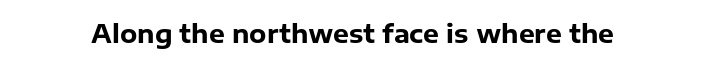
Underlining? Definitely not there. Strong, thick strokes mark this as bold type. This sample uses an upright cut, with every glyph sitting square on the baseline. A typesetter would call this zero additional tracking.
